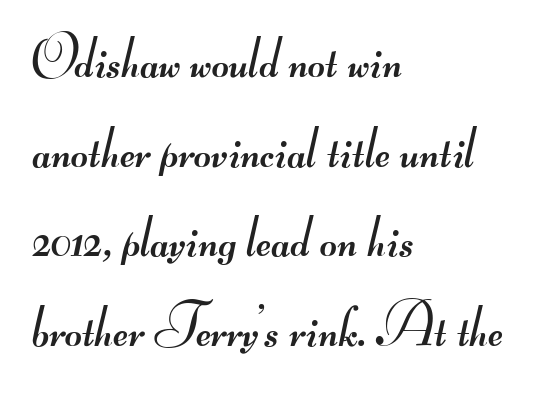
Q: Is the text bold? A: No.
Q: Is the typeface a serif or a sans-serif typeface? A: Sans-serif.
Q: Is the text underlined? A: No.
Q: How is the paragraph aligned? A: Left-aligned.
Q: Is the spacing between letters normal or unusually wide? A: Normal.
Q: Is the spacing between lines tight, normal or loose? A: Normal.
Q: Width (condensed, normal, or wide)? A: Wide.
Q: Stroke contrast? A: Medium.
Q: Monospaced? A: No.
